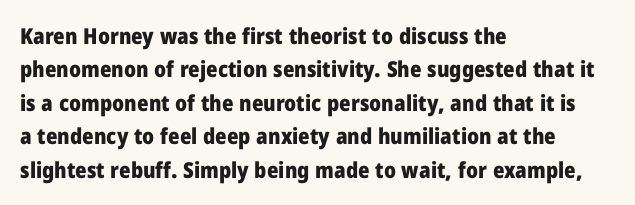
The strip under each line holds only bare page. Between one letter and the next there's only the usual sliver of space. Is there any slant? The stems are plumb. Plenty of ink on the page — the face is bold. Leading matches the norm, producing a regular column.
